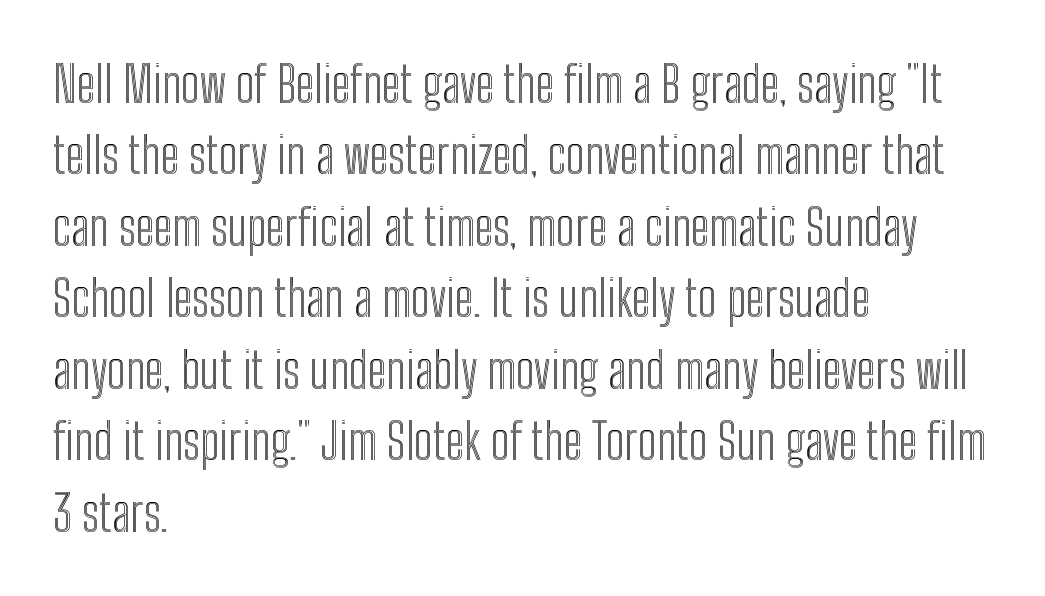
The image shows 50 px condensed type, upright; set left-aligned, normal line spacing (1.43x), normal letter spacing, not underlined; a medium x-height.
